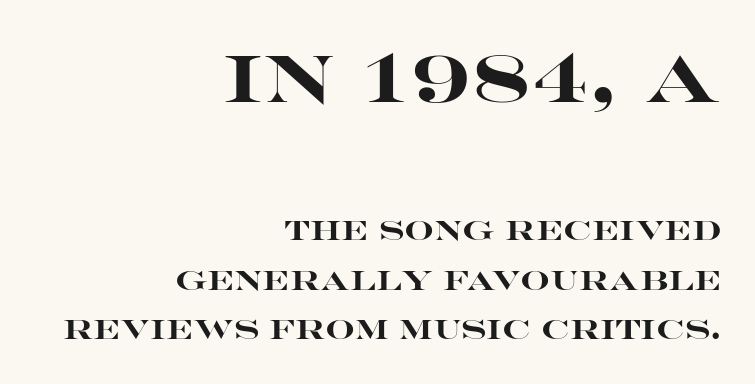
Q: Is the text bold? A: Yes.
Q: Is the text italic (slanted)? A: No, it is upright.
Q: Is the typeface a serif or a sans-serif typeface? A: Serif.
Q: Is the text underlined? A: No.
Q: How is the paragraph aligned? A: Right-aligned.
Q: Is the spacing between letters normal or unusually wide? A: Normal.
Q: Is the spacing between lines tight, normal or loose? A: Loose.
Q: Which block of text is set in a larger size, the first (top) or the second (bottom)? A: The first (top) one.
Q: Width (condensed, normal, or wide)? A: Wide.
Q: Stroke contrast? A: High.
Q: x-height? A: Large.
Q: Monospaced? A: No.
